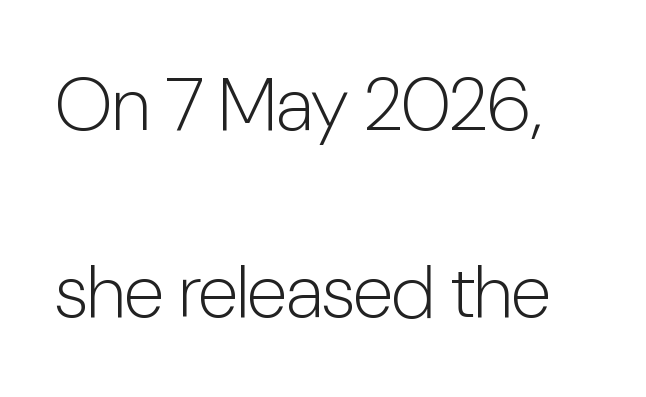
{"serif": "no", "italic": "no", "bold": "no", "weight": "light", "width": "condensed", "stroke_contrast": "low", "x_height": "medium", "monospaced": "no", "underline": "no", "line_spacing": "loose", "line_spacing_ratio": 2.5, "letter_spacing": "normal", "letter_spacing_em": 0.0, "glyph_px": 75}
